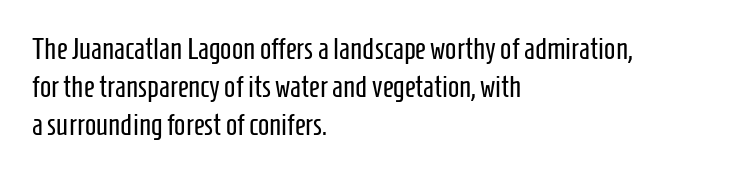
Q: Is the text bold? A: No.
Q: Is the text italic (slanted)? A: No, it is upright.
Q: Is the typeface a serif or a sans-serif typeface? A: Sans-serif.
Q: Is the text underlined? A: No.
Q: How is the paragraph aligned? A: Left-aligned.
Q: Is the spacing between letters normal or unusually wide? A: Normal.
Q: Is the spacing between lines tight, normal or loose? A: Normal.
Q: Width (condensed, normal, or wide)? A: Condensed.
Q: Stroke contrast? A: Low.
Q: x-height? A: Medium.
Q: Monospaced? A: No.
